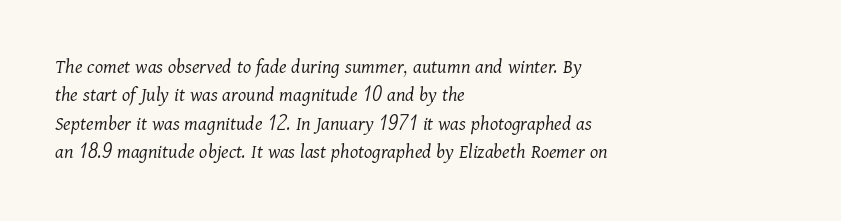
The image shows 21 px text type, italic (leaning right); set left-aligned, normal line spacing (1.35x), normal letter spacing, not underlined.
